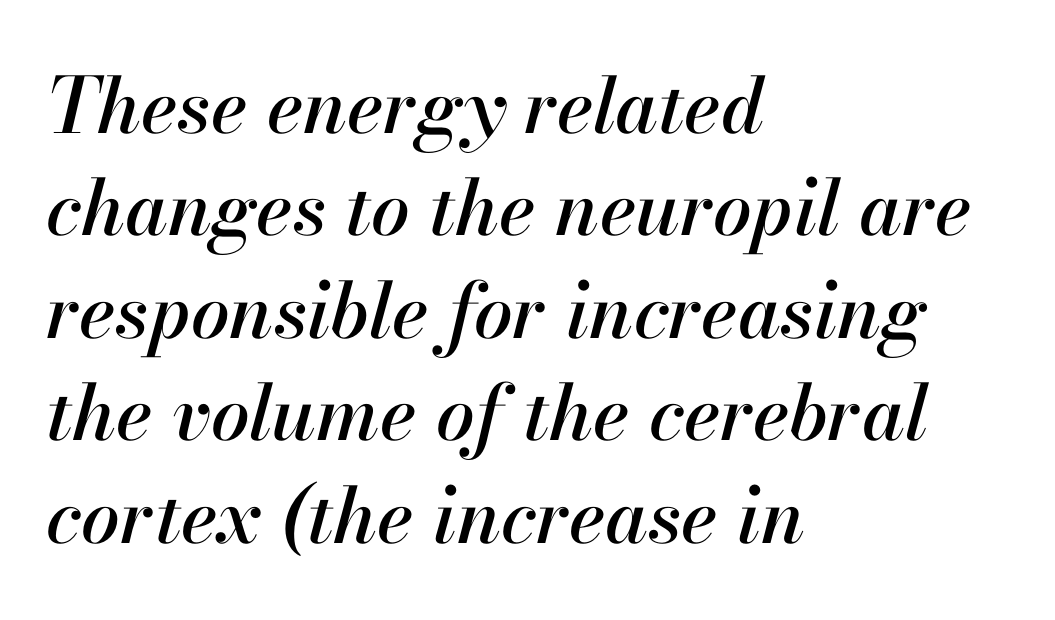
{"italic": "yes", "lean": "right", "slant_degrees": 13, "width": "normal", "stroke_contrast": "high", "x_height": "small", "monospaced": "no", "underline": "no", "align": "left", "line_spacing": "normal", "line_spacing_ratio": 1.33, "letter_spacing": "normal", "letter_spacing_em": 0.0, "glyph_px": 77}
